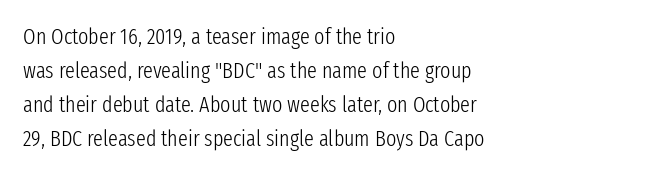
Q: Is the text bold? A: No.
Q: Is the text italic (slanted)? A: No, it is upright.
Q: Is the text underlined? A: No.
Q: How is the paragraph aligned? A: Left-aligned.
Q: Is the spacing between letters normal or unusually wide? A: Normal.
Q: Is the spacing between lines tight, normal or loose? A: Normal.
